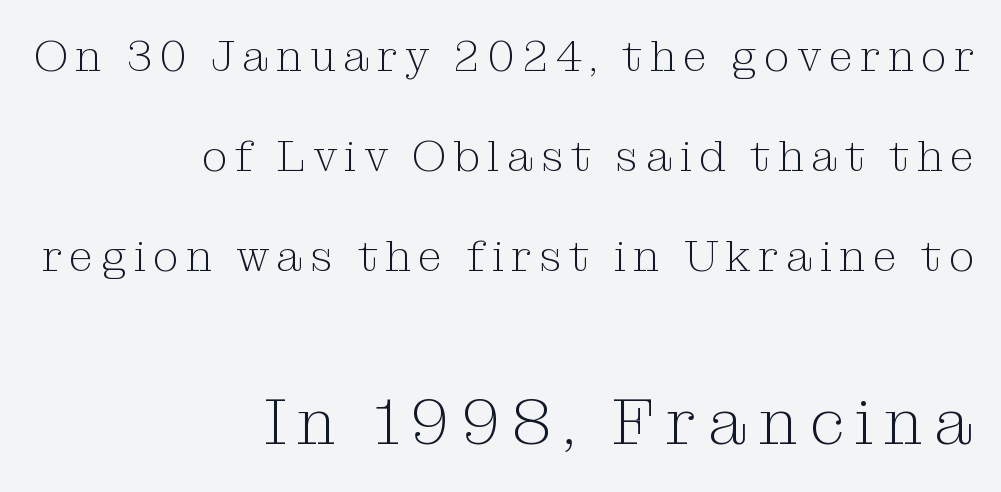
Quick note: underline off. A quiet, ordinary-to-light weight characterises the typeface. The face used here is proportionally spaced, like ordinary book or web type. The passage shown stacks its lines with a broad gap. This is the regular roman posture of the typeface.
